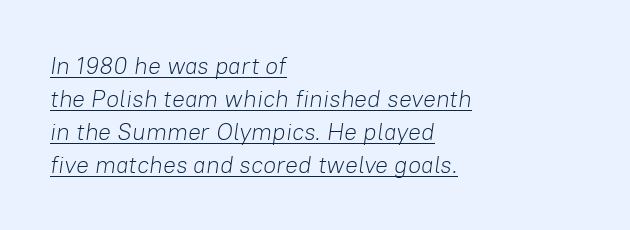
Q: Is the text bold? A: No.
Q: Is the text italic (slanted)? A: Yes, it leans right by about 8 degrees.
Q: Is the text underlined? A: Yes.
Q: How is the paragraph aligned? A: Left-aligned.
Q: Is the spacing between letters normal or unusually wide? A: Normal.
Q: Is the spacing between lines tight, normal or loose? A: Normal.
